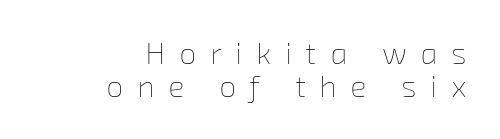
{"bold": "no", "weight": "thin", "width": "normal", "stroke_contrast": "low", "x_height": "medium", "monospaced": "no", "underline": "no", "align": "right", "line_spacing": "tight", "line_spacing_ratio": 1.11, "letter_spacing": "wide", "letter_spacing_em": 0.47, "glyph_px": 30}
